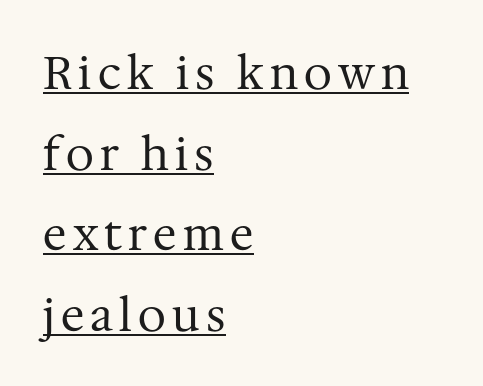
Proportional: the letters do not fall into vertical columns. Stroke mass is kept to a normal reading level or below. This sample uses a serif face. Posture: vertical. Quick note: underline on.
